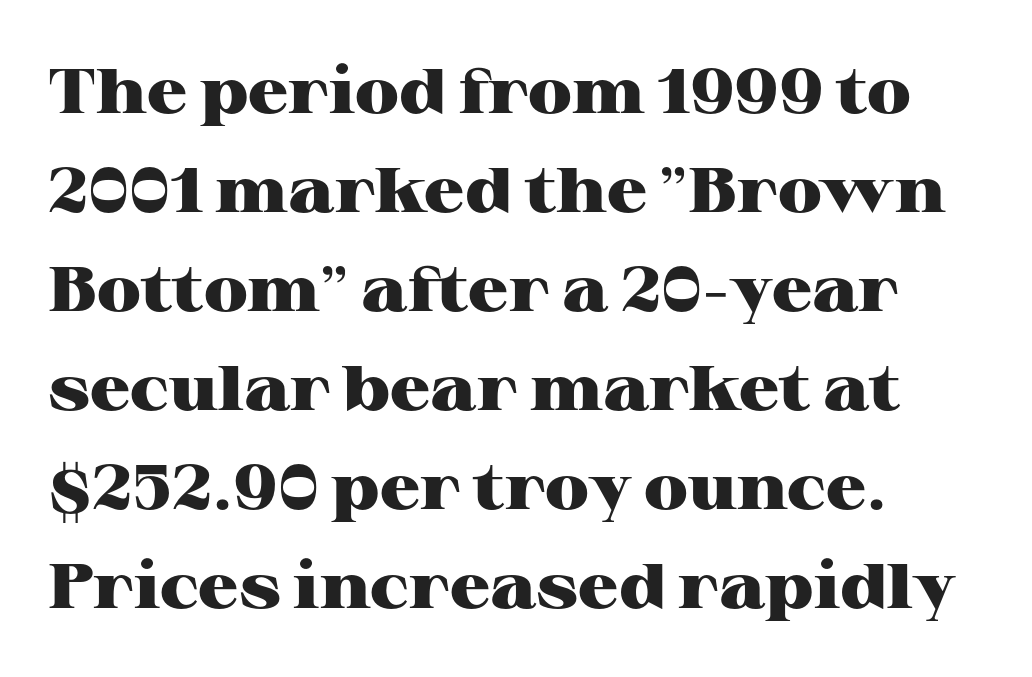
Q: Is the text bold? A: Yes.
Q: Is the text italic (slanted)? A: No, it is upright.
Q: Is the typeface a serif or a sans-serif typeface? A: Serif.
Q: Is the text underlined? A: No.
Q: How is the paragraph aligned? A: Left-aligned.
Q: Is the spacing between letters normal or unusually wide? A: Normal.
Q: Is the spacing between lines tight, normal or loose? A: Normal.
Q: Width (condensed, normal, or wide)? A: Wide.
Q: Stroke contrast? A: High.
Q: x-height? A: Medium.
Q: Monospaced? A: No.
